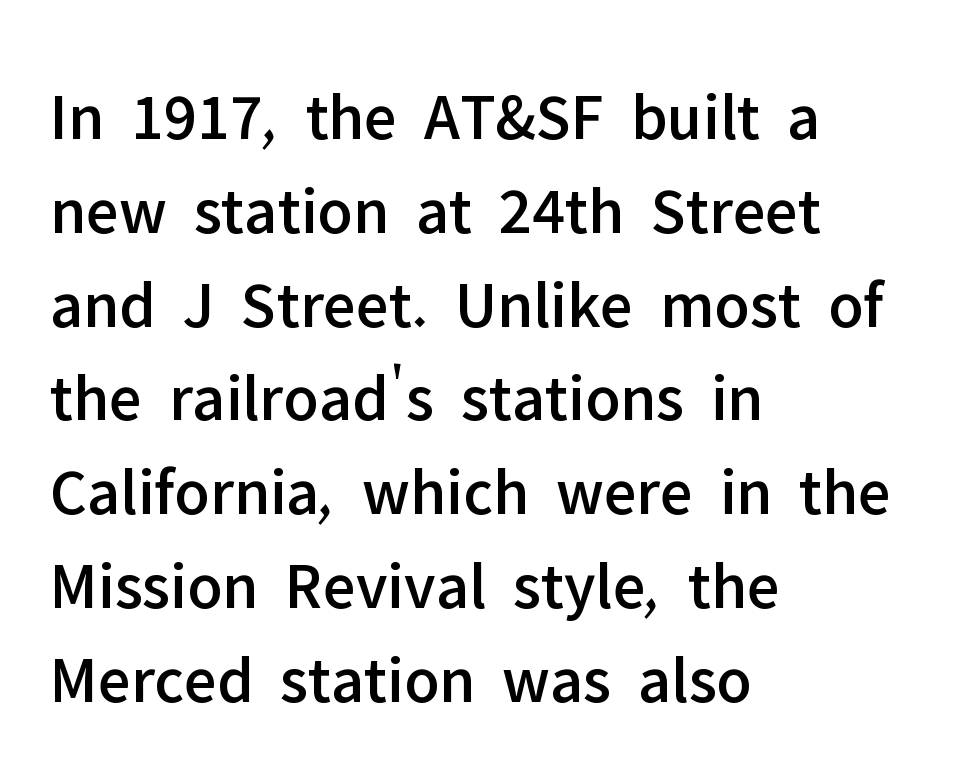
Q: Is the text italic (slanted)? A: No, it is upright.
Q: Is the typeface a serif or a sans-serif typeface? A: Sans-serif.
Q: Is the text underlined? A: No.
Q: How is the paragraph aligned? A: Left-aligned.
Q: Is the spacing between letters normal or unusually wide? A: Normal.
Q: Is the spacing between lines tight, normal or loose? A: Normal.
Q: Width (condensed, normal, or wide)? A: Normal.
Q: Stroke contrast? A: Low.
Q: x-height? A: Medium.
Q: Monospaced? A: No.
